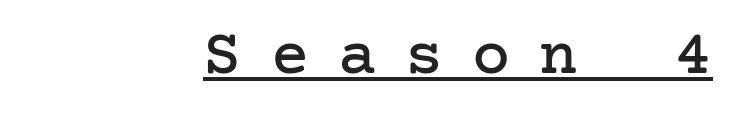
The string is rendered with underlining switched on. The paragraph has a hard right edge and a soft left edge. A typesetter would mark this as roman, not italic. Look at the bottom of the vertical strokes: they flare into serifs here. Compared with typical body copy, the letter spacing here is much looser.
